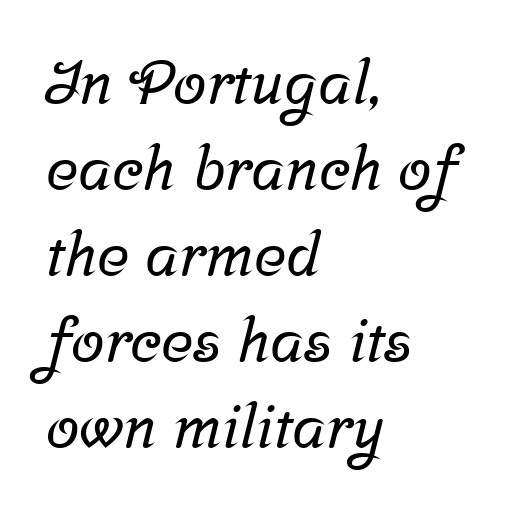
The image shows 61 px text type; set left-aligned, normal line spacing (1.41x), normal letter spacing, not underlined; low stroke contrast and a medium x-height.
